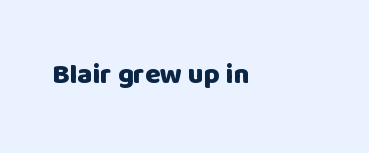
Observe the ordinary spacing: letters are neighbours, not strangers. To sum up the face: it is a sans, with no serifs. Compared with a centered layout, this one pins lines to the left instead. Character widths vary here, with narrow letters taking less room than wide ones. Students, this is bold: see how much ink each stroke carries. Descenders are the only things crossing below the line.
